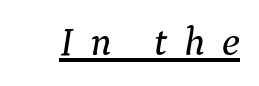
Would a proofreader flag this as italicized? Yes. The type family on display is of the serif kind. The letters are spread apart with noticeably loose tracking. Proportional: the letters do not fall into vertical columns. Glance below the letters and you will spot a drawn line.
